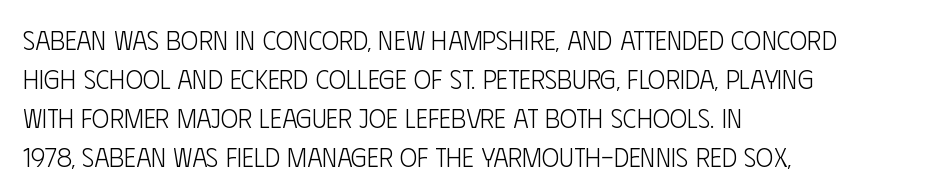
{"italic": "no", "bold": "no", "underline": "no", "align": "left", "line_spacing": "normal", "line_spacing_ratio": 1.5, "letter_spacing": "normal", "letter_spacing_em": 0.0, "glyph_px": 26}
